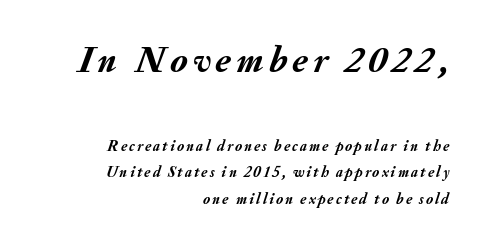
The image shows 37 px semibold type, italic (leaning right); set right-aligned, line spacing 1.76x, not underlined; the first (top) block is 2.47x larger; medium stroke contrast and a small x-height.
